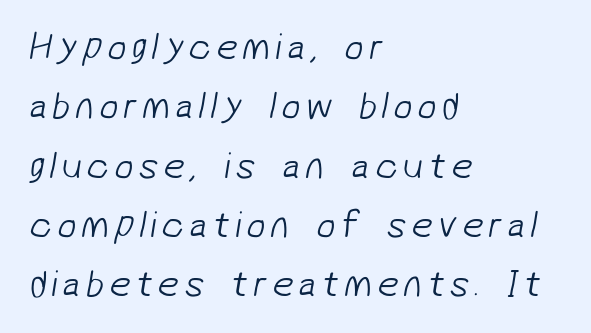
The letterforms sit at book weight or below. Descender tails drop into unmarked territory. Regarding leading, the lines here are spaced in the standard way. These lines are rendered in a variable-pitch font. These lines are composed in type without serifs. The setting favours the left margin, as ordinary paragraphs usually do.
